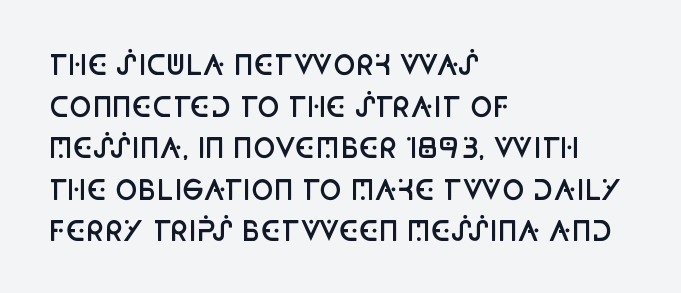
The foot of each line stays bare and open. Teacher's note: observe the even left margin — that is flush-left alignment. Summary of vertical rhythm: regular, with standard interline spacing. The typesetting leans somewhat heavy: a semibold. The lettering stays uniformly vertical, giving the passage a roman look.
